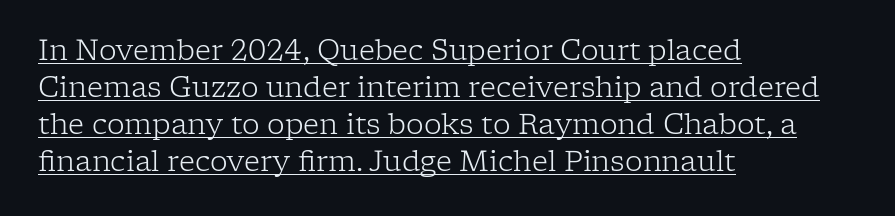
Q: Is the text bold? A: No.
Q: Is the text italic (slanted)? A: No, it is upright.
Q: Is the typeface a serif or a sans-serif typeface? A: Serif.
Q: Is the text underlined? A: Yes.
Q: How is the paragraph aligned? A: Left-aligned.
Q: Is the spacing between letters normal or unusually wide? A: Normal.
Q: Is the spacing between lines tight, normal or loose? A: Normal.
Q: Width (condensed, normal, or wide)? A: Normal.
Q: Stroke contrast? A: Low.
Q: x-height? A: Medium.
Q: Monospaced? A: No.
